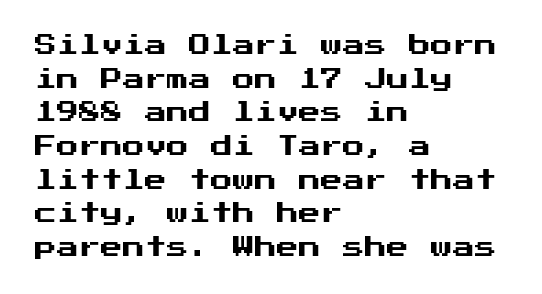
{"italic": "no", "underline": "no", "align": "left", "line_spacing": "normal", "line_spacing_ratio": 1.53, "letter_spacing": "normal", "letter_spacing_em": 0.0, "glyph_px": 22}
